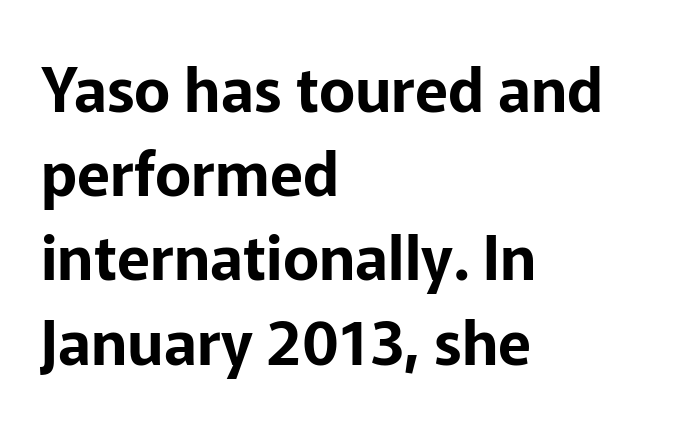
{"serif": "no", "italic": "no", "width": "normal", "stroke_contrast": "low", "x_height": "medium", "monospaced": "no", "underline": "no", "align": "left", "line_spacing": "normal", "line_spacing_ratio": 1.38, "letter_spacing": "normal", "letter_spacing_em": 0.0, "glyph_px": 61}
